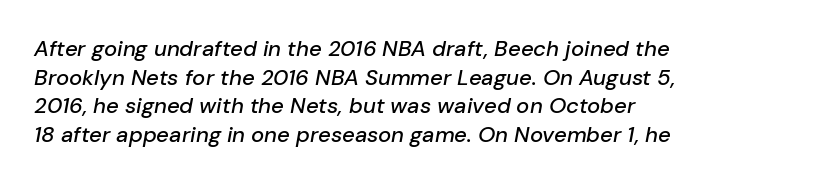
Q: Is the text italic (slanted)? A: Yes, it leans right by about 10 degrees.
Q: Is the text underlined? A: No.
Q: How is the paragraph aligned? A: Left-aligned.
Q: Is the spacing between letters normal or unusually wide? A: Normal.
Q: Is the spacing between lines tight, normal or loose? A: Normal.
